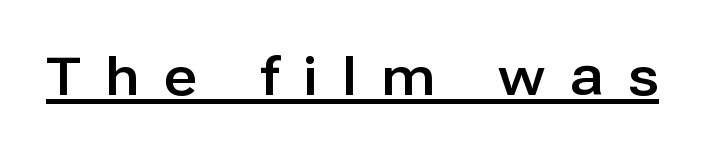
{"serif": "no", "italic": "no", "width": "normal", "stroke_contrast": "low", "x_height": "medium", "monospaced": "no", "underline": "yes", "letter_spacing": "wide", "letter_spacing_em": 0.48, "glyph_px": 52}
